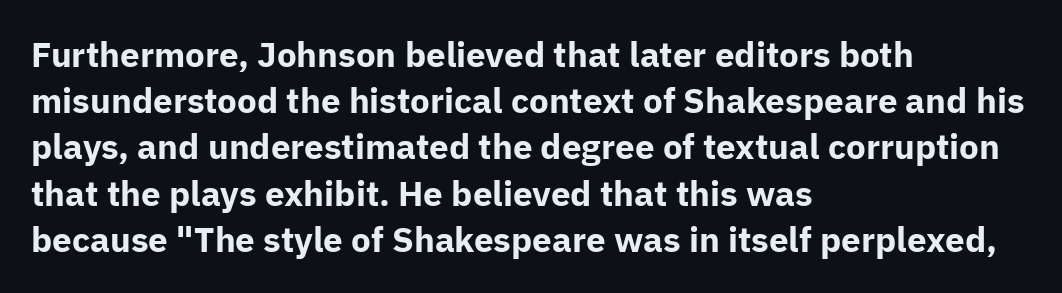
In CSS terms this would be text-align: left. The face used here is proportionally spaced, like ordinary book or web type. Nobody touched the tracking dial on this one. Summary of vertical rhythm: regular, with standard interline spacing. The font family rendered here belongs to the sans-serif group. What weight is shown? A full bold with thick strokes.
